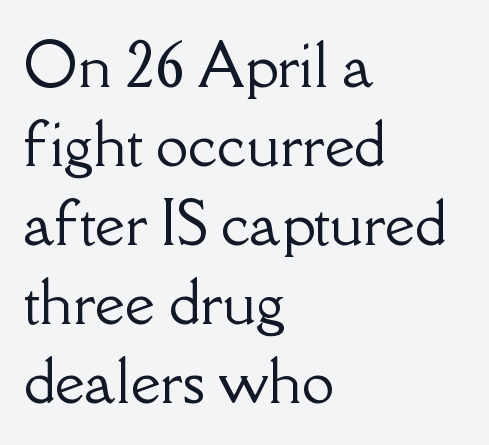
This rendering employs a face with finishing strokes, i.e., a serif. Does the leading feel generous? No, just average. The letters stand straight up with perfectly vertical stems. A typesetter would call this proportional, since set widths differ per character.
